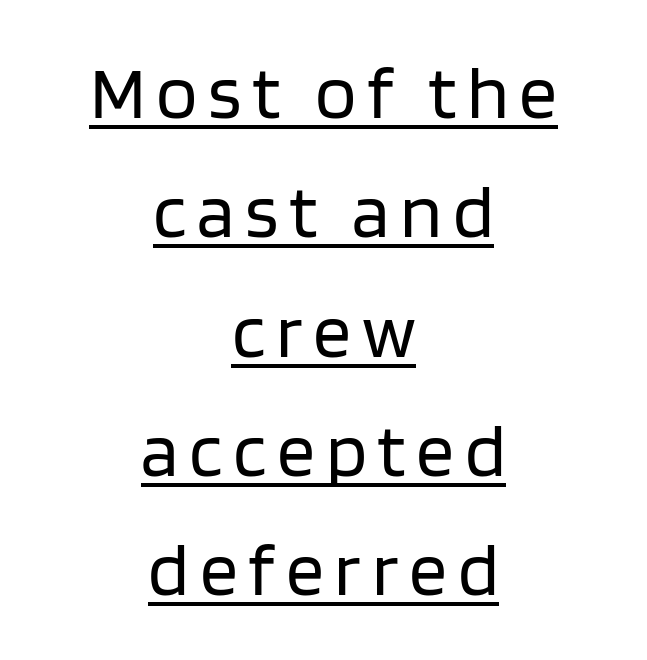
{"serif": "no", "italic": "no", "bold": "no", "weight": "regular", "width": "normal", "stroke_contrast": "low", "x_height": "large", "monospaced": "no", "underline": "yes", "align": "center", "line_spacing": "normal", "line_spacing_ratio": 1.57, "glyph_px": 76}
